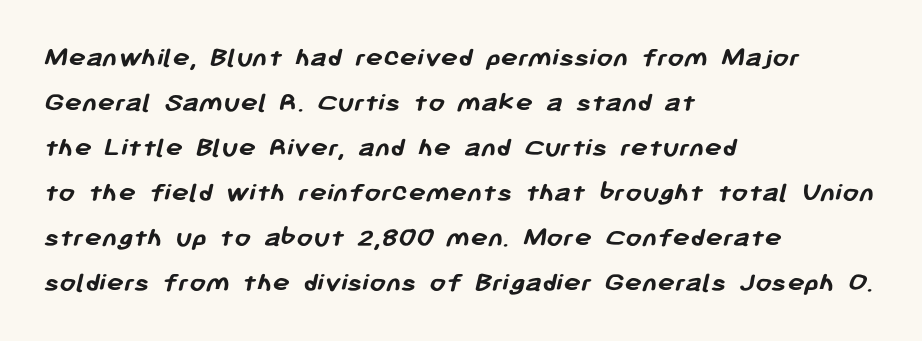
The image shows 29 px semibold sans-serif type; set left-aligned, normal line spacing (1.55x), normal letter spacing, not underlined; low stroke contrast and a medium x-height.
